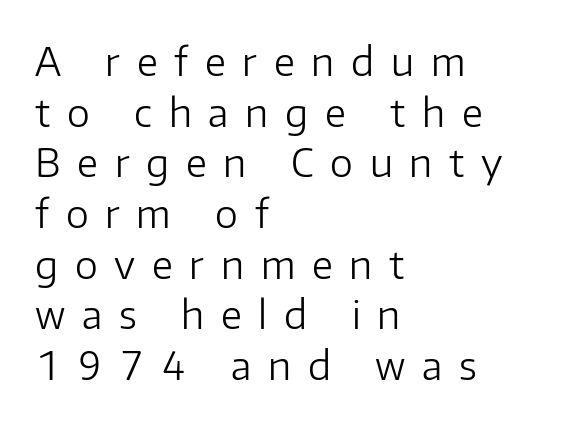
{"serif": "no", "italic": "no", "bold": "no", "weight": "light", "width": "normal", "stroke_contrast": "low", "x_height": "medium", "monospaced": "no", "underline": "no", "align": "left", "line_spacing": "normal", "line_spacing_ratio": 1.3, "letter_spacing": "wide", "letter_spacing_em": 0.43, "glyph_px": 39}
